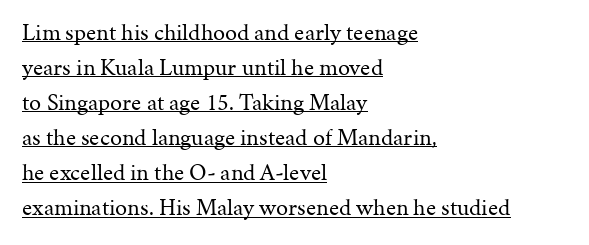
Q: Is the text bold? A: No.
Q: Is the text italic (slanted)? A: No, it is upright.
Q: Is the text underlined? A: Yes.
Q: How is the paragraph aligned? A: Left-aligned.
Q: Is the spacing between letters normal or unusually wide? A: Normal.
Q: Is the spacing between lines tight, normal or loose? A: Normal.
